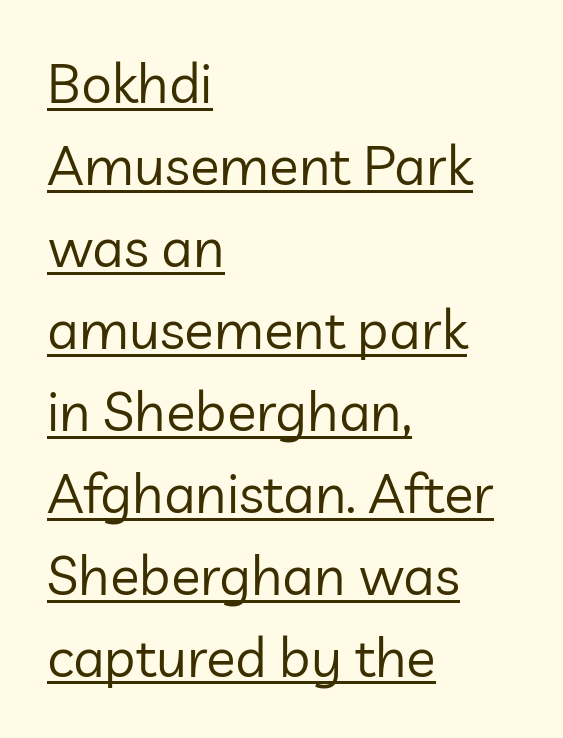
Q: Is the text bold? A: No.
Q: Is the text italic (slanted)? A: No, it is upright.
Q: Is the typeface a serif or a sans-serif typeface? A: Sans-serif.
Q: Is the text underlined? A: Yes.
Q: How is the paragraph aligned? A: Left-aligned.
Q: Is the spacing between letters normal or unusually wide? A: Normal.
Q: Is the spacing between lines tight, normal or loose? A: Normal.
Q: Width (condensed, normal, or wide)? A: Normal.
Q: Stroke contrast? A: Low.
Q: x-height? A: Medium.
Q: Monospaced? A: No.
